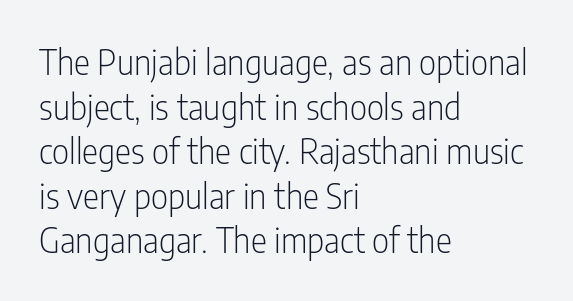
{"serif": "no", "italic": "no", "bold": "no", "weight": "light", "width": "condensed", "stroke_contrast": "low", "x_height": "medium", "monospaced": "no", "underline": "no", "align": "left", "line_spacing": "normal", "line_spacing_ratio": 1.31, "letter_spacing": "normal", "letter_spacing_em": 0.0, "glyph_px": 34}
